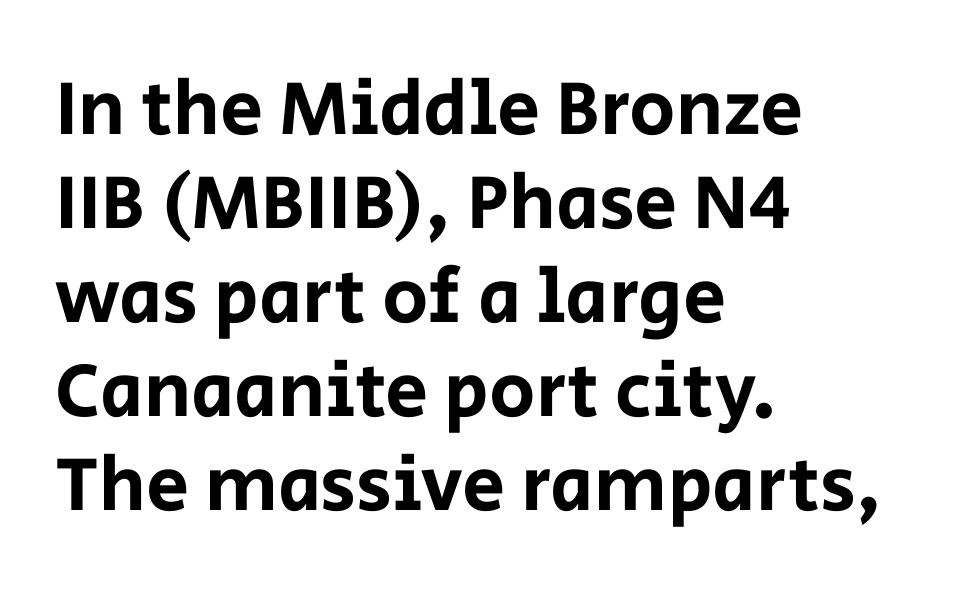
The image shows 77 px sans-serif type, upright; set left-aligned, line spacing 1.22x, normal letter spacing, not underlined; low stroke contrast and a large x-height.
